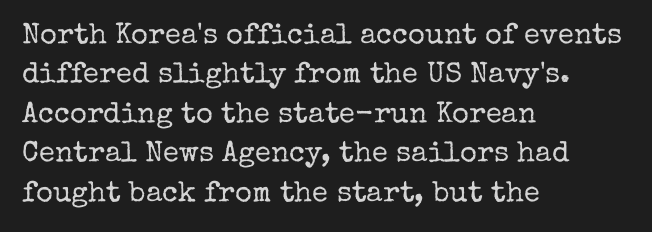
The image shows 29 px regular-weight serif type, upright; set left-aligned, normal line spacing (1.36x), normal letter spacing, not underlined; low stroke contrast and a medium x-height.
